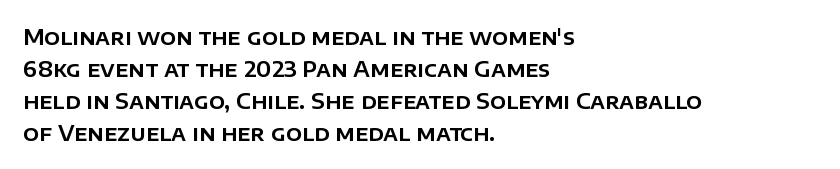
The image shows 21 px text type, upright; set left-aligned, normal line spacing (1.52x), normal letter spacing, not underlined.
